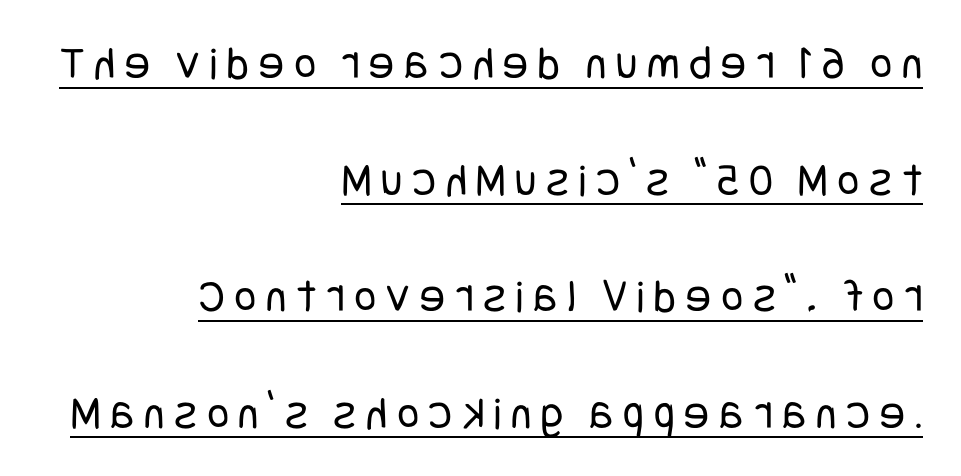
{"serif": "no", "italic": "no", "bold": "no", "weight": "regular", "width": "condensed", "stroke_contrast": "low", "x_height": "large", "underline": "yes", "align": "right", "line_spacing": "loose", "line_spacing_ratio": 2.48, "letter_spacing": "wide", "letter_spacing_em": 0.21, "glyph_px": 47}
